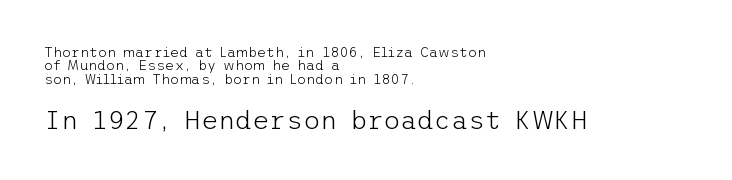
Q: Is the text bold? A: No.
Q: Is the text italic (slanted)? A: No, it is upright.
Q: Is the text underlined? A: No.
Q: How is the paragraph aligned? A: Left-aligned.
Q: Is the spacing between letters normal or unusually wide? A: Normal.
Q: Is the spacing between lines tight, normal or loose? A: Tight.
Q: Which block of text is set in a larger size, the first (top) or the second (bottom)? A: The second (bottom) one.
